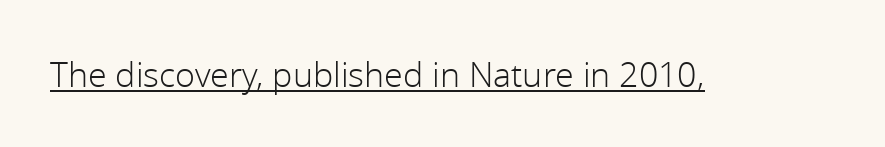
Check where the strokes stop: nothing finishes them off — pure sans. Each word holds together tightly as a unit, with standard inter-letter gaps. This sample carries an underscore along the baseline area. Summary of weight: not heavy and not bold. Every character sits straight up, as roman type does. Each letter keeps its own natural width here, so spacing adapts to shape.
